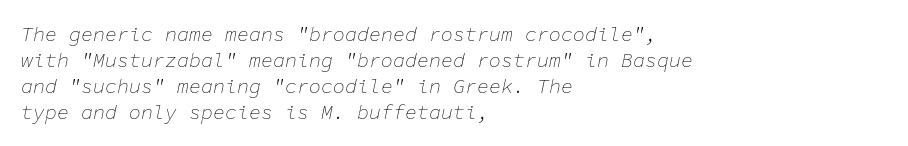
The image shows 20 px text type, italic (leaning right); set left-aligned, normal line spacing (1.3x), normal letter spacing, not underlined.
